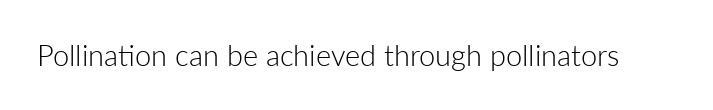
{"serif": "no", "italic": "no", "bold": "no", "weight": "light", "width": "normal", "stroke_contrast": "low", "x_height": "medium", "monospaced": "no", "underline": "no", "letter_spacing": "normal", "letter_spacing_em": 0.0, "glyph_px": 29}
